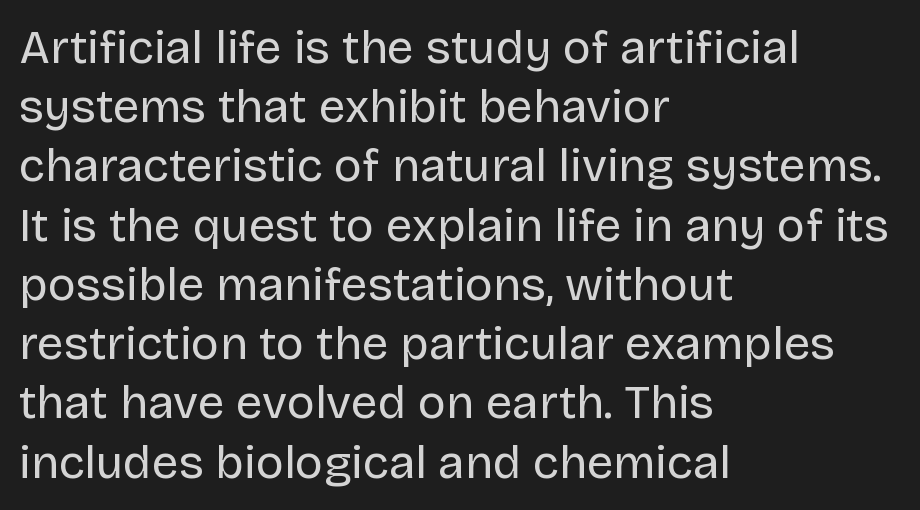
Unbolded letterforms with no extra heft. Evenly set lines give the paragraph a standard silhouette. A clean baseline with only descenders dipping below it. No extra tracking has been applied to these lines.
